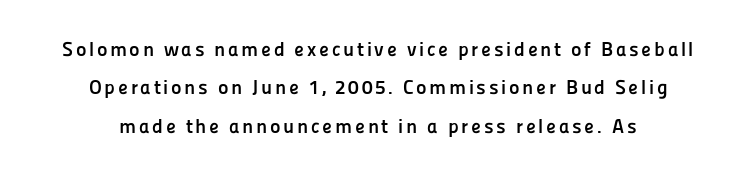
Airy leading. A clean baseline with only descenders dipping below it. Stroke thickness is high; the sample reads as a true bold. The rag falls on both sides of this text block equally.
